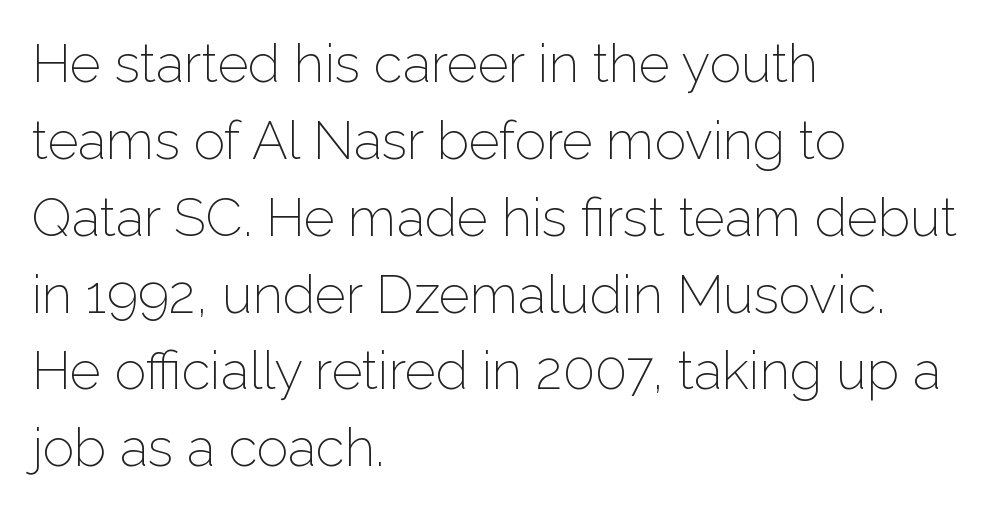
{"serif": "no", "italic": "no", "bold": "no", "weight": "light", "width": "normal", "stroke_contrast": "low", "x_height": "medium", "monospaced": "no", "underline": "no", "align": "left", "line_spacing": "normal", "line_spacing_ratio": 1.45, "letter_spacing": "normal", "letter_spacing_em": 0.0, "glyph_px": 53}
